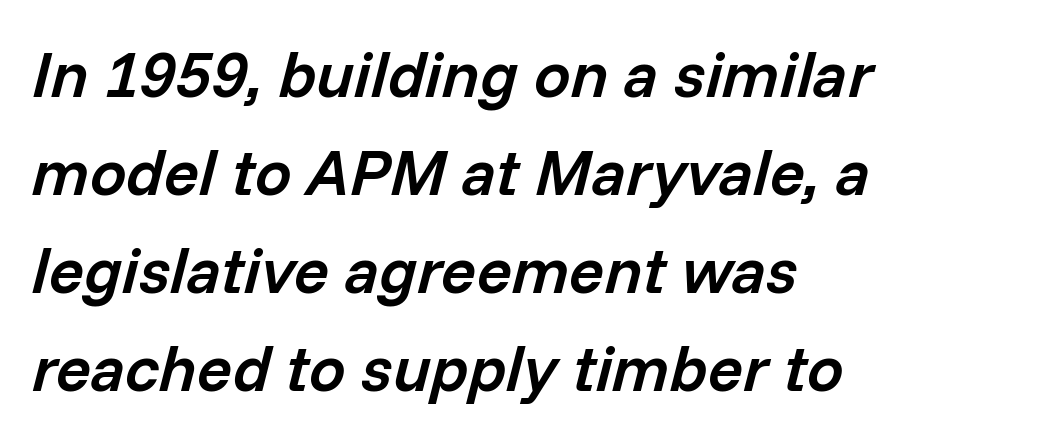
{"italic": "yes", "lean": "right", "slant_degrees": 14, "bold": "semi", "weight": "semibold", "width": "normal", "stroke_contrast": "low", "x_height": "medium", "monospaced": "no", "underline": "no", "align": "left", "line_spacing": "normal", "line_spacing_ratio": 1.51, "letter_spacing": "normal", "letter_spacing_em": 0.0, "glyph_px": 65}
